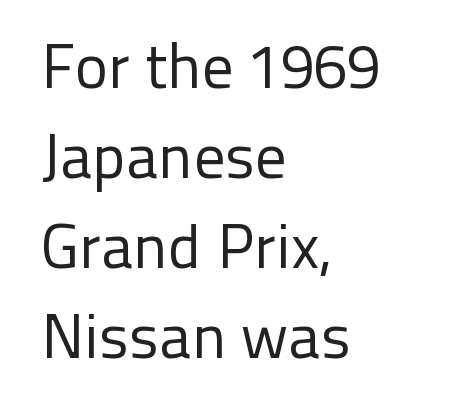
The image shows 62 px regular-weight sans-serif type, upright; set left-aligned, normal line spacing (1.45x), normal letter spacing, not underlined; low stroke contrast and a medium x-height.
